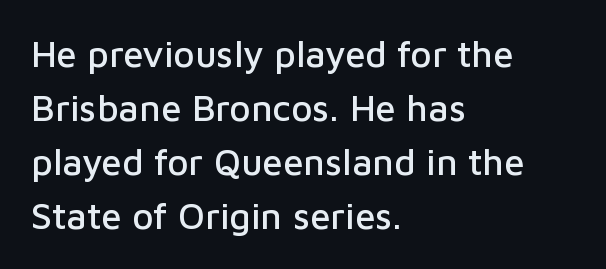
{"serif": "no", "italic": "no", "width": "normal", "stroke_contrast": "low", "x_height": "medium", "monospaced": "no", "underline": "no", "align": "left", "line_spacing": "normal", "line_spacing_ratio": 1.46, "letter_spacing": "normal", "letter_spacing_em": 0.0, "glyph_px": 37}
